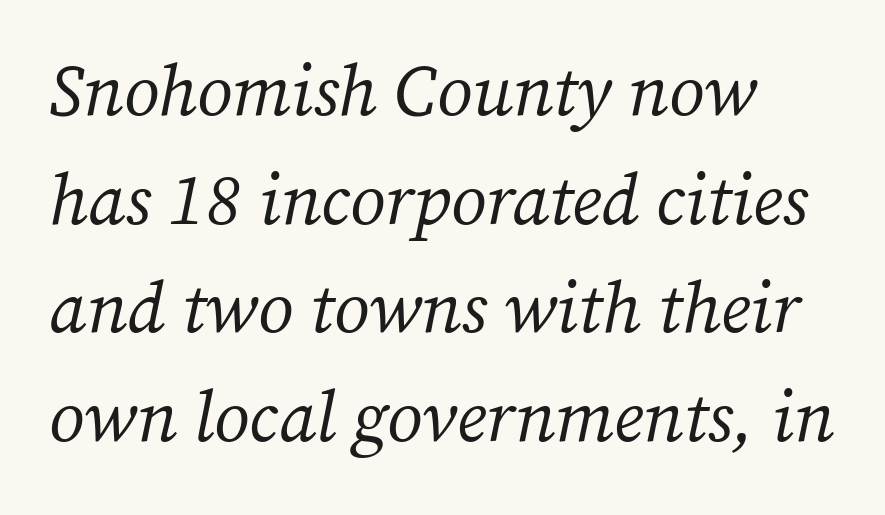
{"serif": "yes", "italic": "yes", "lean": "right", "slant_degrees": 12, "bold": "no", "weight": "regular", "width": "normal", "stroke_contrast": "medium", "x_height": "medium", "monospaced": "no", "underline": "no", "align": "left", "line_spacing": "normal", "line_spacing_ratio": 1.51, "letter_spacing": "normal", "letter_spacing_em": 0.0, "glyph_px": 72}
